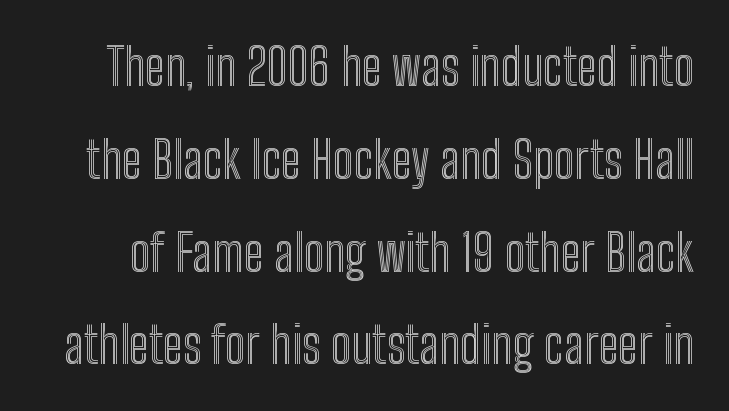
The specimen omits any rule beneath the text block's lines. The gaps between neighbouring characters are ordinary and unremarkable. Italic: no, the glyphs are upright roman. Here the designer chose a conventional face with non-uniform glyph widths.
